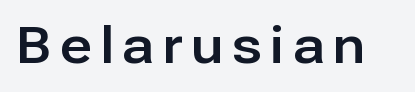
Q: Is the text italic (slanted)? A: No, it is upright.
Q: Is the typeface a serif or a sans-serif typeface? A: Sans-serif.
Q: Is the text underlined? A: No.
Q: Width (condensed, normal, or wide)? A: Normal.
Q: Stroke contrast? A: Low.
Q: x-height? A: Medium.
Q: Monospaced? A: No.
